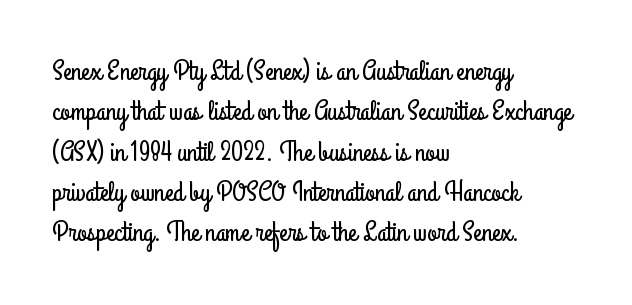
Has an underline been added? It has not. Students, observe: this is what conventionally led text looks like. The letters sit at their default tracking, neither squeezed nor spread. This rendering employs a face without finishing strokes, i.e., a sans-serif.
